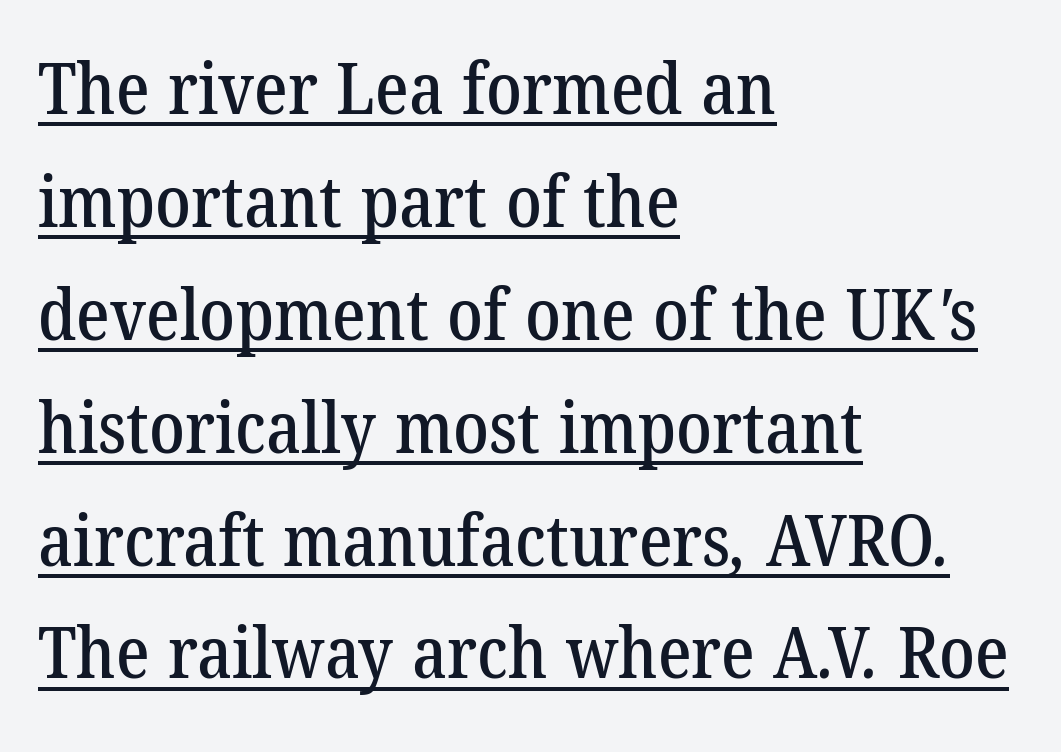
{"serif": "yes", "width": "normal", "stroke_contrast": "low", "x_height": "medium", "monospaced": "no", "underline": "yes", "align": "left", "line_spacing": "normal", "line_spacing_ratio": 1.59, "letter_spacing": "normal", "letter_spacing_em": 0.0, "glyph_px": 71}
